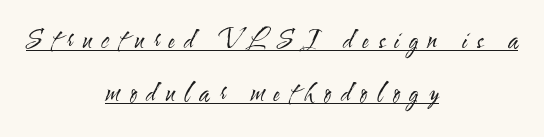
Q: Is the text bold? A: No.
Q: Is the text italic (slanted)? A: Yes.
Q: Is the text underlined? A: Yes.
Q: How is the paragraph aligned? A: Centered.
Q: Is the spacing between letters normal or unusually wide? A: Unusually wide.
Q: Is the spacing between lines tight, normal or loose? A: Loose.
